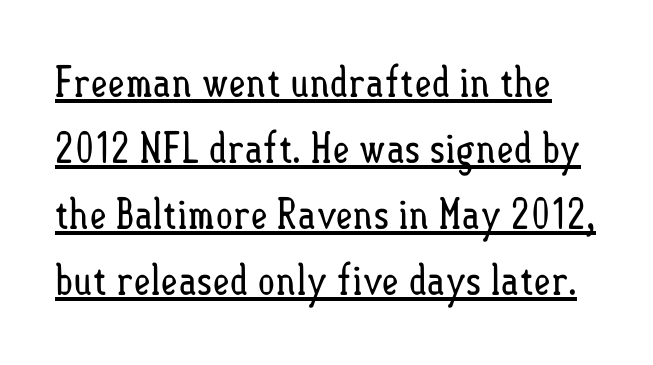
The image shows 42 px regular-weight, condensed type, upright; set normal line spacing (1.57x), normal letter spacing, underlined; low stroke contrast and a small x-height.
